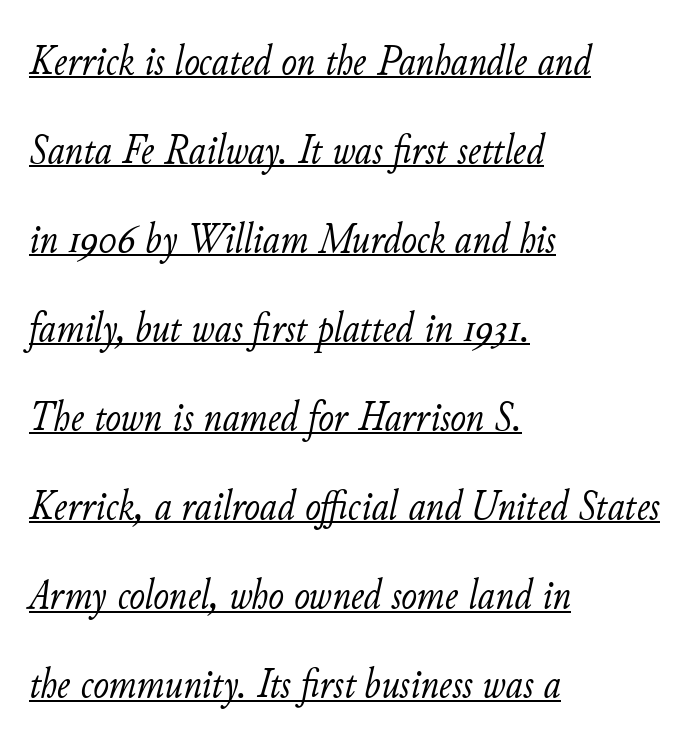
Q: Is the text bold? A: No.
Q: Is the text italic (slanted)? A: Yes, it leans right by about 11 degrees.
Q: Is the text underlined? A: Yes.
Q: How is the paragraph aligned? A: Left-aligned.
Q: Is the spacing between letters normal or unusually wide? A: Normal.
Q: Is the spacing between lines tight, normal or loose? A: Loose.
Q: Width (condensed, normal, or wide)? A: Normal.
Q: Stroke contrast? A: Low.
Q: x-height? A: Small.
Q: Monospaced? A: No.
